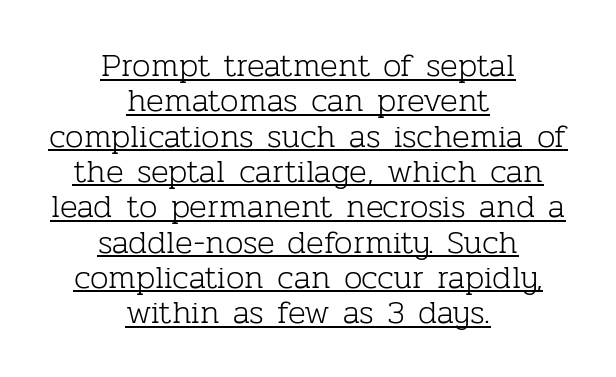
{"serif": "yes", "italic": "no", "bold": "no", "weight": "light", "width": "normal", "stroke_contrast": "low", "x_height": "medium", "monospaced": "no", "underline": "yes", "align": "center", "line_spacing": "tight", "line_spacing_ratio": 1.07, "letter_spacing": "normal", "letter_spacing_em": 0.0, "glyph_px": 33}
